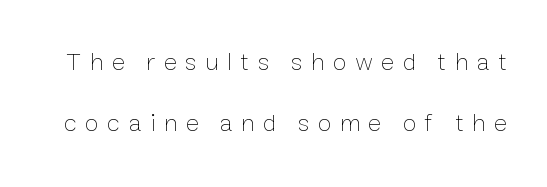
{"italic": "no", "bold": "no", "underline": "no", "line_spacing": "loose", "line_spacing_ratio": 2.46, "letter_spacing": "wide", "letter_spacing_em": 0.34, "glyph_px": 25}
